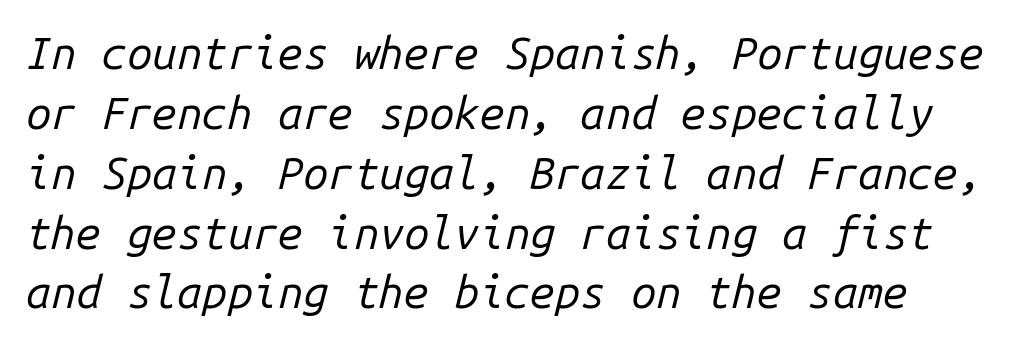
Italic? Definitely — the glyphs are oblique. A light-to-regular cut is what we see here. The leading is moderate, giving the passage an even texture. The passage shown has conventional tracking throughout.
